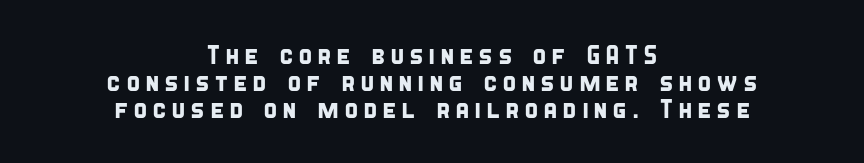
Check the space under the baseline: it is left empty. What's the leading like? Squeezed, with rows nearly overlapping. The rendering positions every line midway between the sides.
